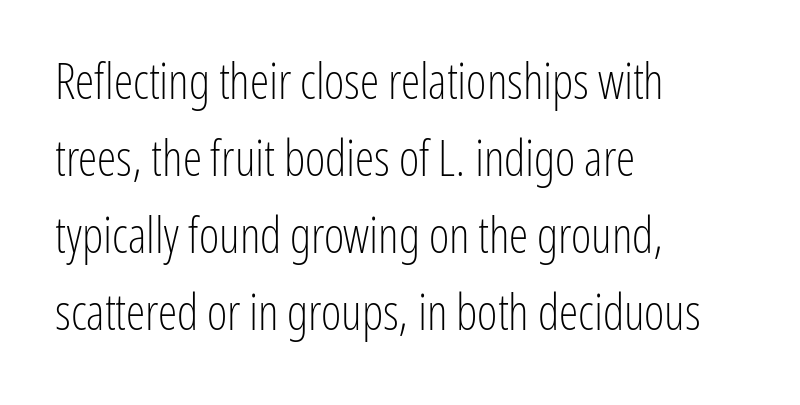
Q: Is the text bold? A: No.
Q: Is the text italic (slanted)? A: No, it is upright.
Q: Is the typeface a serif or a sans-serif typeface? A: Sans-serif.
Q: Is the text underlined? A: No.
Q: How is the paragraph aligned? A: Left-aligned.
Q: Is the spacing between letters normal or unusually wide? A: Normal.
Q: Is the spacing between lines tight, normal or loose? A: Normal.
Q: Width (condensed, normal, or wide)? A: Condensed.
Q: Stroke contrast? A: Low.
Q: x-height? A: Medium.
Q: Monospaced? A: No.
